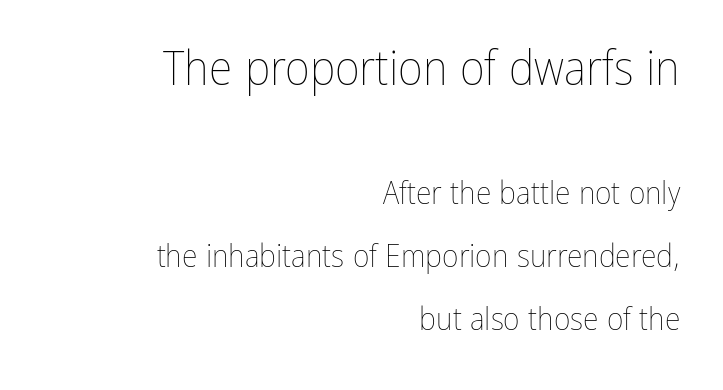
Caption: upper text group enlarged, lower text group reduced. In CSS terms this would be text-align: right. No word sits above an underline. Baseline-to-baseline distance is far greater than the letter height.
